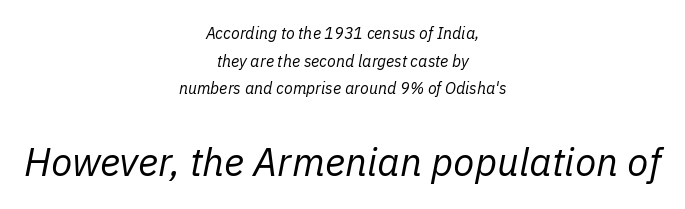
{"italic": "yes", "lean": "right", "slant_degrees": 11, "bold": "no", "weight": "regular", "width": "normal", "stroke_contrast": "low", "x_height": "medium", "monospaced": "no", "underline": "no", "align": "center", "line_spacing_ratio": 1.72, "letter_spacing": "normal", "letter_spacing_em": 0.0, "larger_block": "second", "size_ratio": 2.44, "glyph_px": 39}
